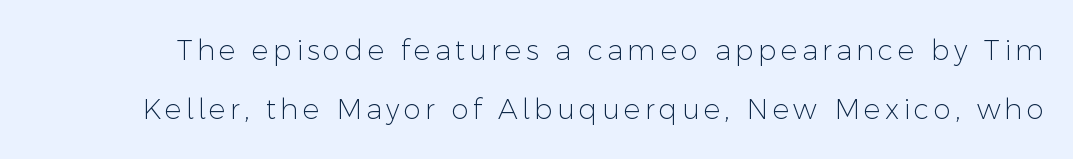
{"serif": "no", "italic": "no", "bold": "no", "weight": "light", "width": "normal", "stroke_contrast": "low", "x_height": "medium", "monospaced": "no", "underline": "no", "line_spacing": "loose", "line_spacing_ratio": 2.09, "glyph_px": 28}
